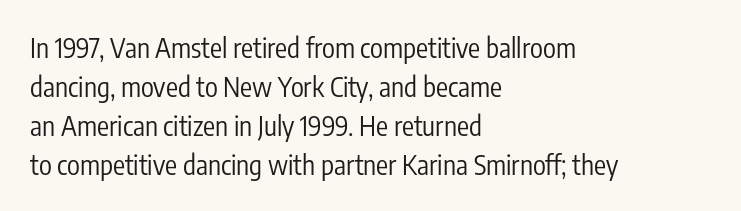
{"italic": "no", "bold": "no", "underline": "no", "align": "left", "line_spacing": "normal", "line_spacing_ratio": 1.44, "letter_spacing": "normal", "letter_spacing_em": 0.0, "glyph_px": 27}
